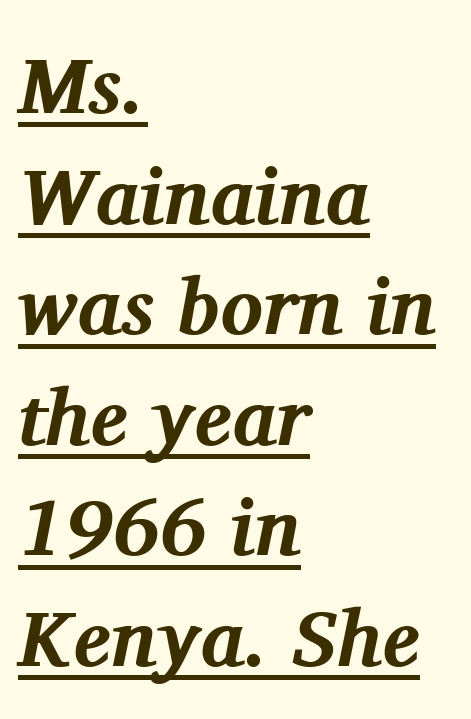
Q: Is the text bold? A: Yes.
Q: Is the text italic (slanted)? A: Yes, it leans right by about 11 degrees.
Q: Is the typeface a serif or a sans-serif typeface? A: Serif.
Q: Is the text underlined? A: Yes.
Q: How is the paragraph aligned? A: Left-aligned.
Q: Is the spacing between letters normal or unusually wide? A: Normal.
Q: Is the spacing between lines tight, normal or loose? A: Normal.
Q: Width (condensed, normal, or wide)? A: Normal.
Q: Stroke contrast? A: Medium.
Q: x-height? A: Medium.
Q: Monospaced? A: No.
